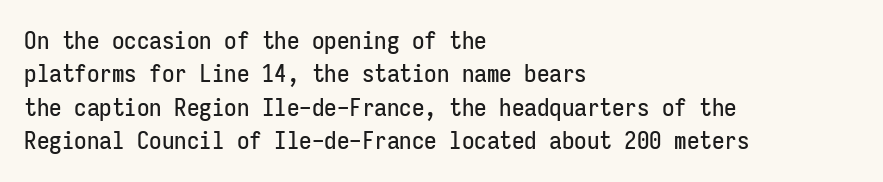
The image shows 25 px text type, upright; set left-aligned, normal line spacing (1.34x), normal letter spacing, not underlined.
